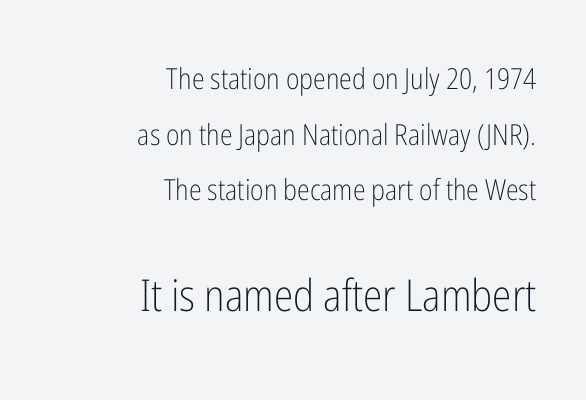
The glyphs in this specimen are sans serif. You get the small type first, then a jump to larger type. Descenders hang freely into open space. Character widths vary here, with narrow letters taking less room than wide ones.
